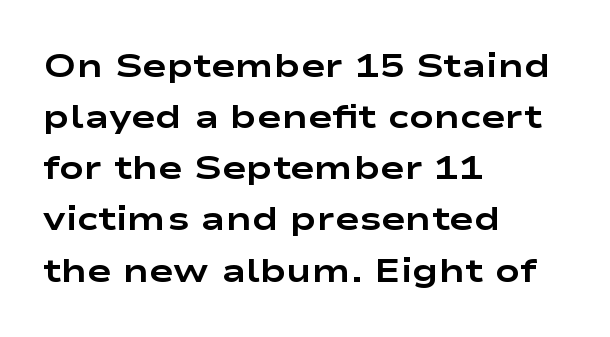
Q: Is the text bold? A: Yes.
Q: Is the text italic (slanted)? A: No, it is upright.
Q: Is the typeface a serif or a sans-serif typeface? A: Sans-serif.
Q: Is the text underlined? A: No.
Q: How is the paragraph aligned? A: Left-aligned.
Q: Is the spacing between letters normal or unusually wide? A: Normal.
Q: Is the spacing between lines tight, normal or loose? A: Normal.
Q: Width (condensed, normal, or wide)? A: Wide.
Q: Stroke contrast? A: Low.
Q: x-height? A: Medium.
Q: Monospaced? A: No.
